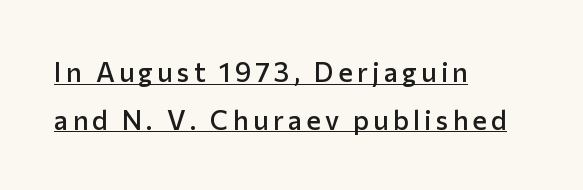
Style check: upright. Beneath each row of characters lies a ruled line. Layout note: lines flush left. The glyphs have the mass of a demibold cut, below bold.
